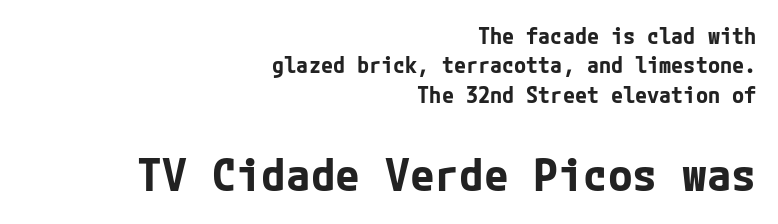
Q: Is the text bold? A: Yes.
Q: Is the text italic (slanted)? A: No, it is upright.
Q: Is the typeface a serif or a sans-serif typeface? A: Sans-serif.
Q: Is the text underlined? A: No.
Q: How is the paragraph aligned? A: Right-aligned.
Q: Is the spacing between letters normal or unusually wide? A: Normal.
Q: Is the spacing between lines tight, normal or loose? A: Normal.
Q: Which block of text is set in a larger size, the first (top) or the second (bottom)? A: The second (bottom) one.
Q: Width (condensed, normal, or wide)? A: Normal.
Q: Stroke contrast? A: Low.
Q: x-height? A: Medium.
